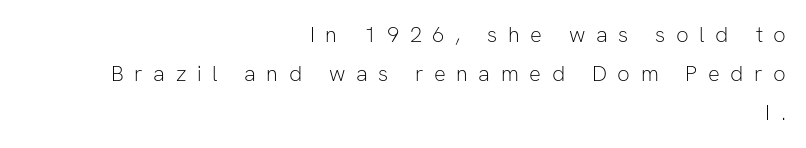
The image shows 22 px text type, upright; set right-aligned, line spacing 1.78x, unusually wide letter spacing (+0.48 em), not underlined.
